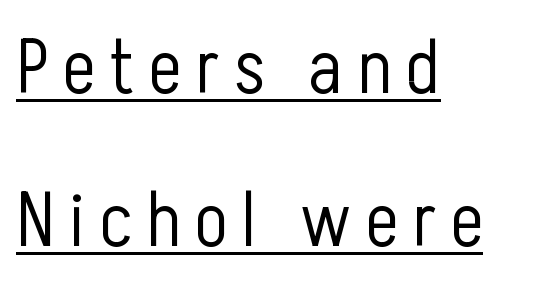
Q: Is the text bold? A: No.
Q: Is the text italic (slanted)? A: No, it is upright.
Q: Is the typeface a serif or a sans-serif typeface? A: Sans-serif.
Q: Is the text underlined? A: Yes.
Q: How is the paragraph aligned? A: Left-aligned.
Q: Is the spacing between lines tight, normal or loose? A: Loose.
Q: Width (condensed, normal, or wide)? A: Condensed.
Q: Stroke contrast? A: Low.
Q: x-height? A: Medium.
Q: Monospaced? A: No.
